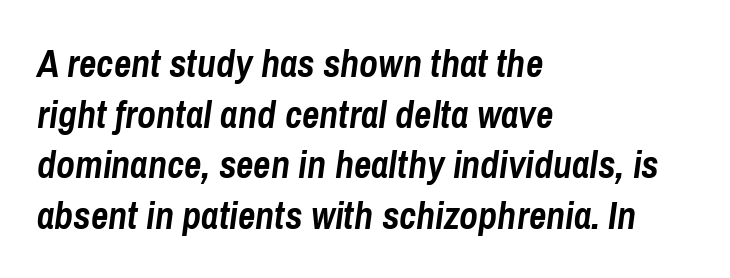
Q: Is the text bold? A: Yes.
Q: Is the text italic (slanted)? A: Yes, it leans right by about 8 degrees.
Q: Is the text underlined? A: No.
Q: How is the paragraph aligned? A: Left-aligned.
Q: Is the spacing between letters normal or unusually wide? A: Normal.
Q: Is the spacing between lines tight, normal or loose? A: Normal.
Q: Width (condensed, normal, or wide)? A: Condensed.
Q: Stroke contrast? A: Low.
Q: x-height? A: Medium.
Q: Monospaced? A: No.
